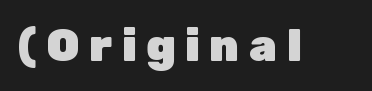
The tracking jumps out immediately: characters are airy and widely separated. Check under the words: just untouched page. Strong, thick strokes mark this as bold type. The face used here is a sans, in the tradition of grotesques and geometrics.
